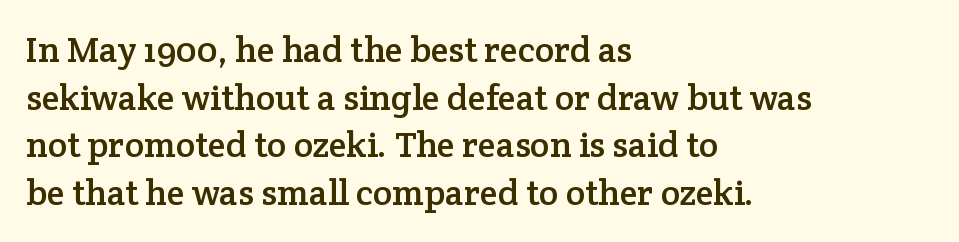
The font family rendered here belongs to the serif group. The passage shown is typed in a proportional face where columns would drift. There is no visible air inserted between adjacent glyphs. Summary of vertical rhythm: regular, with standard interline spacing.
